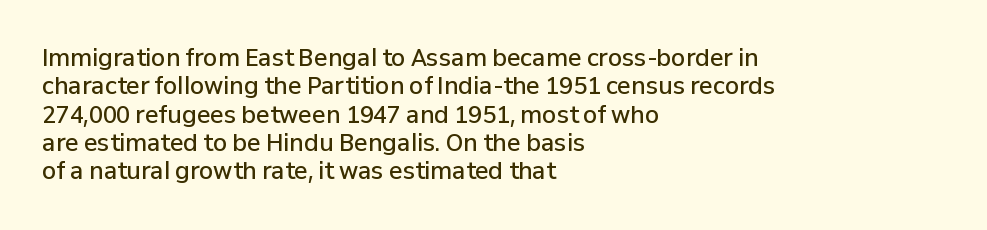
Is the letter spacing exaggerated? No — it looks like the ordinary default. Do the letters lean? They stand straight. Is the type bold? Partly — it's a semibold, heavier than regular but not fully bold. Lines of text with bare space underneath. The text block is weighted toward the left margin, trailing off unevenly rightward.
